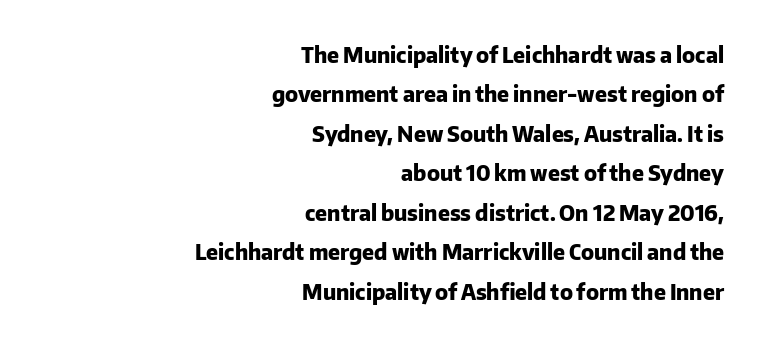
{"italic": "no", "bold": "yes", "underline": "no", "align": "right", "line_spacing_ratio": 1.88, "letter_spacing": "normal", "letter_spacing_em": 0.0, "glyph_px": 21}
